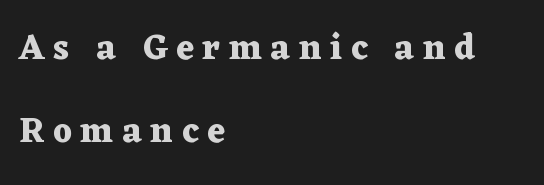
{"serif": "yes", "italic": "no", "bold": "yes", "weight": "heavy", "width": "wide", "stroke_contrast": "medium", "x_height": "medium", "monospaced": "no", "underline": "no", "align": "left", "line_spacing": "loose", "line_spacing_ratio": 2.38, "letter_spacing": "wide", "letter_spacing_em": 0.25, "glyph_px": 35}
